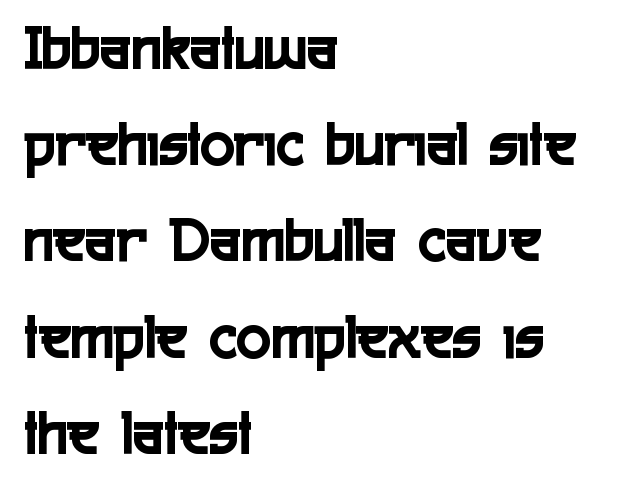
The letters stand straight up with perfectly vertical stems. Does the copy run flush right? No — it runs flush left. Does the leading feel generous? No, just average. This is sans-serif lettering, the kind often seen on screens and signage. A typesetter would call this proportional, since set widths differ per character.
